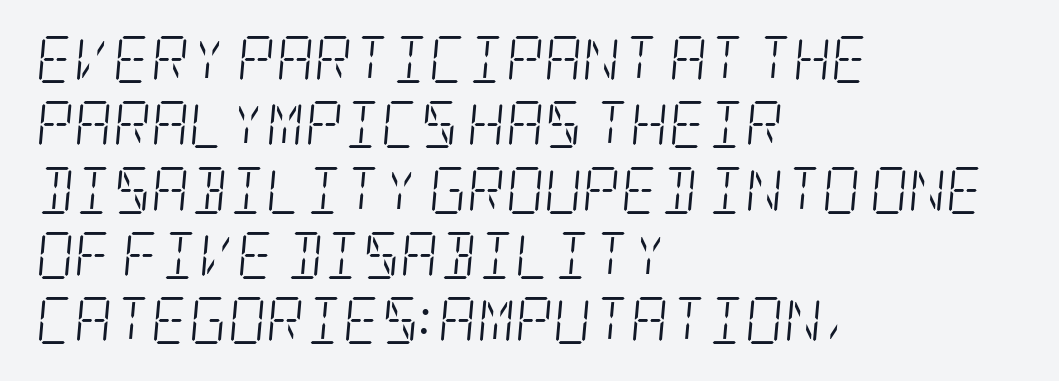
Serif or sans? Serif — the stroke terminals have little feet. This sample keeps an unexceptional amount of space between lines. Stems and bowls with no extra thickness — not bold. Underline: absent. There's an unmistakable incline to the writing here.
